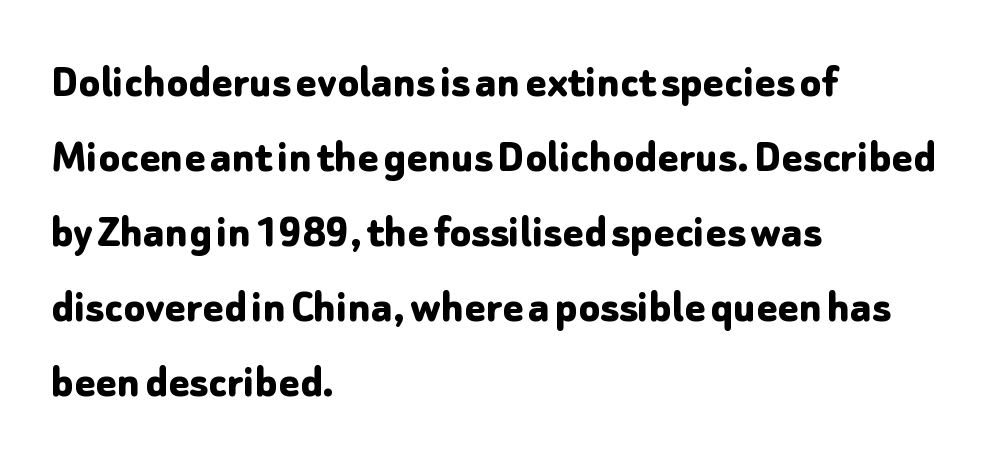
The image shows 49 px bold sans-serif type, upright; set left-aligned, normal line spacing (1.53x), normal letter spacing, not underlined; low stroke contrast and a medium x-height.
